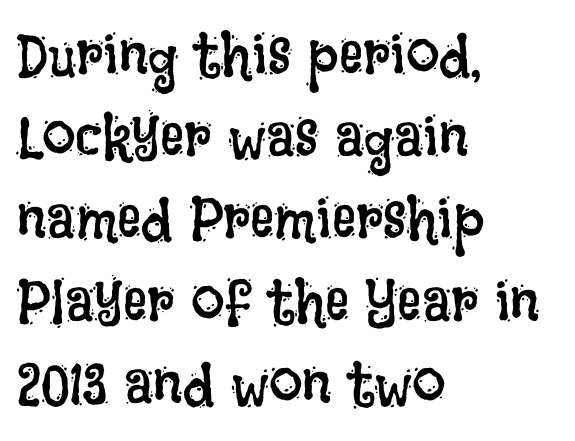
{"italic": "no", "bold": "no", "weight": "regular", "width": "condensed", "stroke_contrast": "low", "x_height": "large", "monospaced": "no", "underline": "no", "align": "left", "line_spacing": "normal", "line_spacing_ratio": 1.37, "letter_spacing": "normal", "letter_spacing_em": 0.0, "glyph_px": 60}
